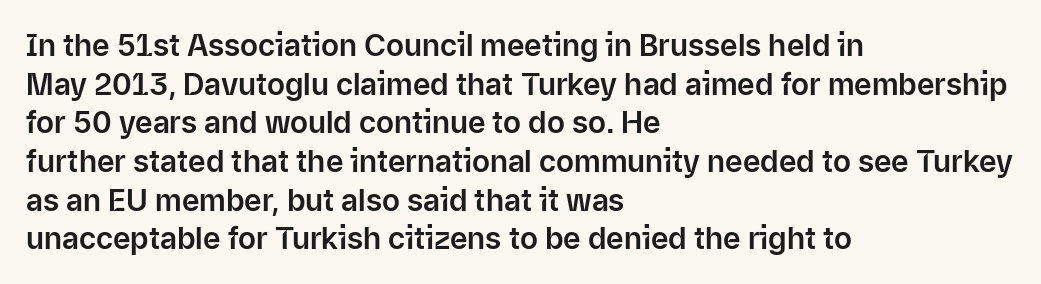
If you measured baseline to baseline, you'd find a middling distance. If you drew a ruler down the left edge, every line would touch it. The strip under each line holds only bare page. Font category for this specimen: sans-serif.
